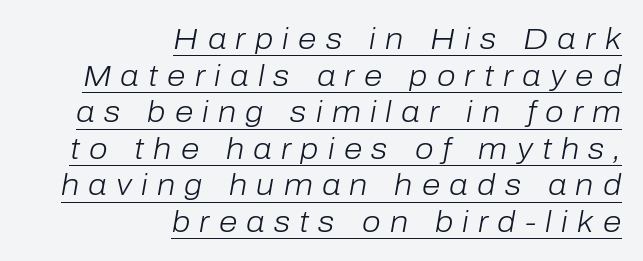
The paragraph shown leans on its right margin. The weight tops out at a normal text grade. The typesetter has applied underlining to the passage shown. Does extra space separate the letters? Yes, quite a lot of it. Do the characters align in a grid? No, the font is proportional.
